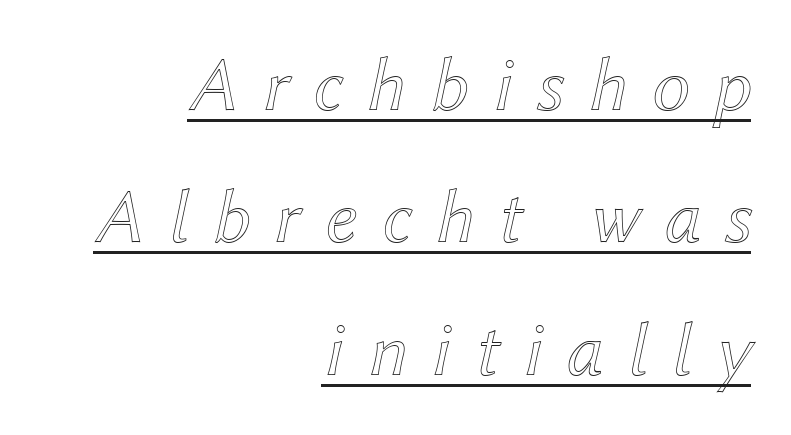
{"italic": "yes", "lean": "right", "slant_degrees": 12, "width": "normal", "x_height": "medium", "monospaced": "no", "underline": "yes", "align": "right", "line_spacing_ratio": 1.72, "letter_spacing": "wide", "letter_spacing_em": 0.31, "glyph_px": 77}
